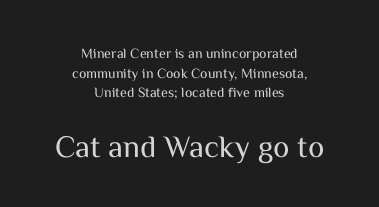
The image shows 31 px regular-weight sans-serif type, upright; set centered, normal line spacing (1.41x), normal letter spacing, not underlined; the second (bottom) block is 2.21x larger; medium stroke contrast and a medium x-height.
